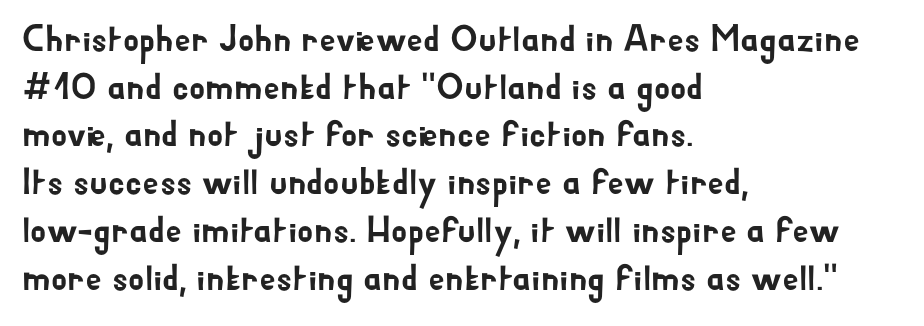
The image shows 37 px sans-serif type, upright; set left-aligned, normal line spacing (1.29x), normal letter spacing, not underlined; low stroke contrast and a small x-height.
